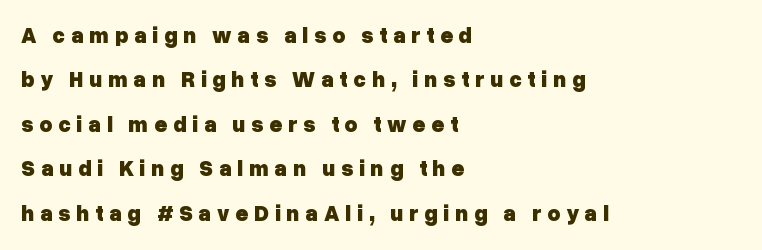
Decoration check: the copy has no underline. Horizontal bands of white between lines are thick stripes. Quick note: not italic, upright. The letters are bold, with thick, heavy strokes. Each line starts at the same left margin while the right side varies.
